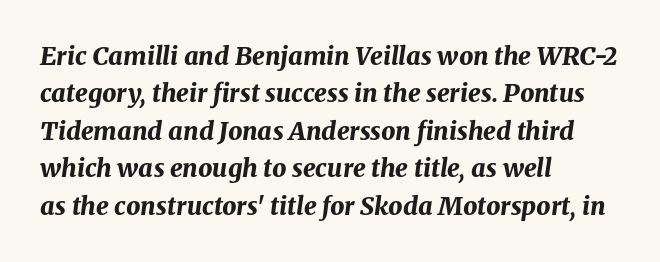
Q: Is the text bold? A: Yes.
Q: Is the text italic (slanted)? A: Yes, it leans right by about 8 degrees.
Q: Is the text underlined? A: No.
Q: How is the paragraph aligned? A: Left-aligned.
Q: Is the spacing between letters normal or unusually wide? A: Normal.
Q: Is the spacing between lines tight, normal or loose? A: Normal.
